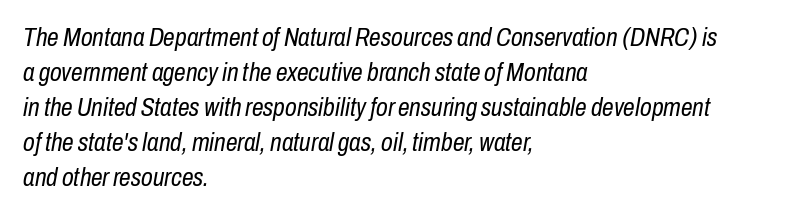
Q: Is the text bold? A: No.
Q: Is the text italic (slanted)? A: Yes, it leans right by about 10 degrees.
Q: Is the text underlined? A: No.
Q: How is the paragraph aligned? A: Left-aligned.
Q: Is the spacing between letters normal or unusually wide? A: Normal.
Q: Is the spacing between lines tight, normal or loose? A: Normal.
